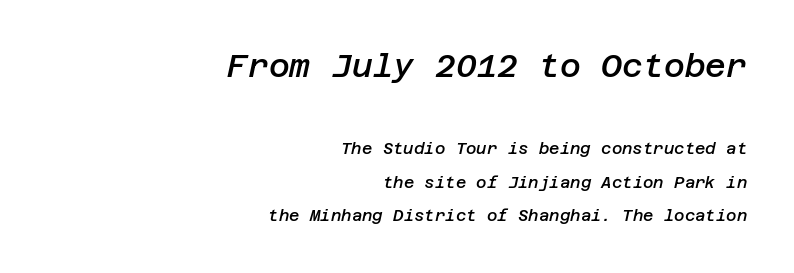
Q: Is the text bold? A: Semi-bold.
Q: Is the text italic (slanted)? A: Yes, it leans right by about 12 degrees.
Q: Is the text underlined? A: No.
Q: How is the paragraph aligned? A: Right-aligned.
Q: Is the spacing between letters normal or unusually wide? A: Normal.
Q: Is the spacing between lines tight, normal or loose? A: Loose.
Q: Which block of text is set in a larger size, the first (top) or the second (bottom)? A: The first (top) one.
Q: Width (condensed, normal, or wide)? A: Normal.
Q: Stroke contrast? A: Low.
Q: x-height? A: Large.
